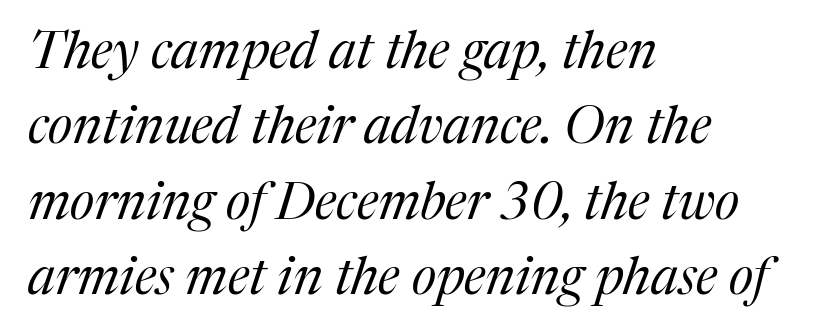
The specimen reads as italic at a glance. Here the glyphs are tracked normally, forming tight word shapes. The designer left line spacing at the default. Short and long lines alike share a common starting point at left.
